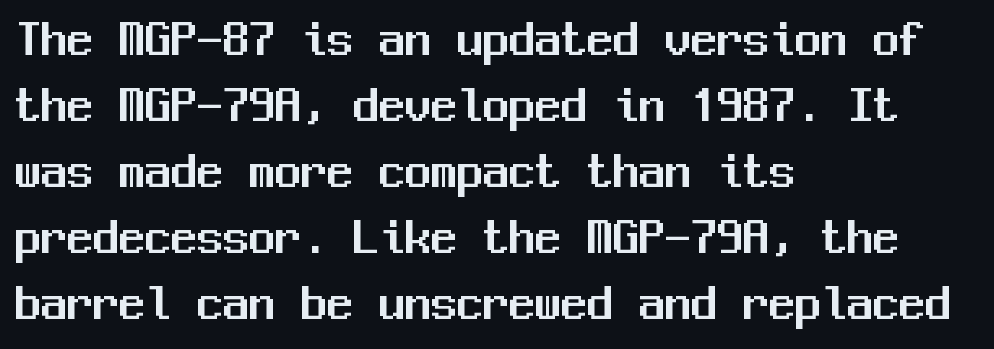
{"serif": "no", "italic": "no", "width": "normal", "stroke_contrast": "medium", "x_height": "medium", "monospaced": "yes", "underline": "no", "align": "left", "line_spacing": "normal", "line_spacing_ratio": 1.27, "letter_spacing": "normal", "letter_spacing_em": 0.0, "glyph_px": 52}
